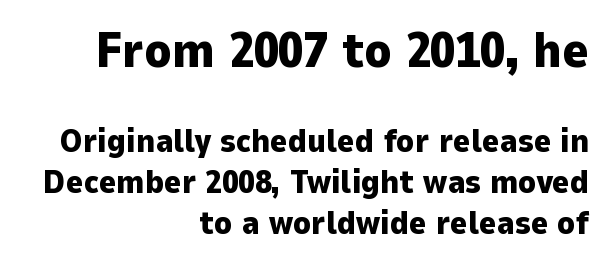
This sample is right-justified, so line beginnings fall wherever the words allow. Here the glyphs are tracked normally, forming tight word shapes. Each row of text sits above clean, open space. I'd call this a sans setting — the letters go barefoot. Reading top to bottom, the characters get smaller at the block break.
